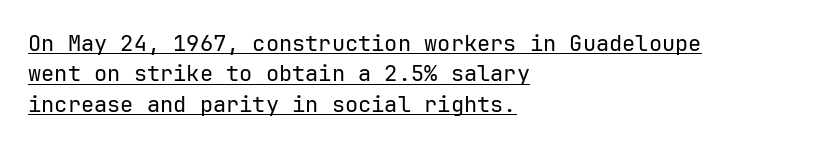
{"italic": "no", "bold": "no", "underline": "yes", "align": "left", "line_spacing": "normal", "line_spacing_ratio": 1.38, "letter_spacing": "normal", "letter_spacing_em": 0.0, "glyph_px": 22}
